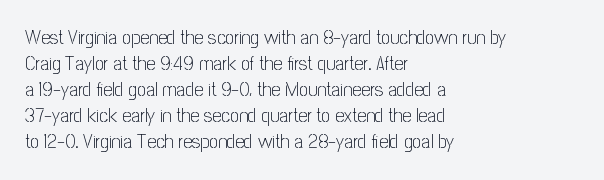
The image shows 20 px text type, upright; set left-aligned, normal line spacing (1.3x), normal letter spacing, not underlined.
